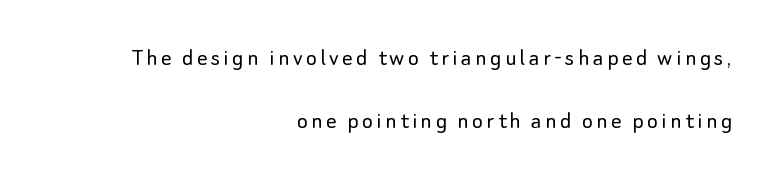
Q: Is the text bold? A: No.
Q: Is the text italic (slanted)? A: No, it is upright.
Q: Is the text underlined? A: No.
Q: How is the paragraph aligned? A: Right-aligned.
Q: Is the spacing between lines tight, normal or loose? A: Loose.
